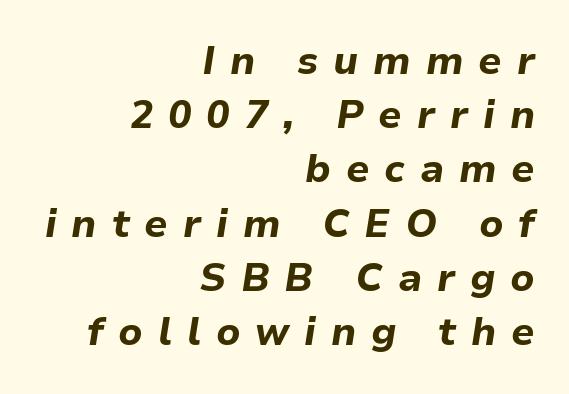
Q: Is the text bold? A: Yes.
Q: Is the text italic (slanted)? A: Yes, it leans right by about 9 degrees.
Q: Is the text underlined? A: No.
Q: How is the paragraph aligned? A: Right-aligned.
Q: Is the spacing between letters normal or unusually wide? A: Unusually wide.
Q: Is the spacing between lines tight, normal or loose? A: Normal.
Q: Width (condensed, normal, or wide)? A: Normal.
Q: Stroke contrast? A: Low.
Q: x-height? A: Medium.
Q: Monospaced? A: No.
